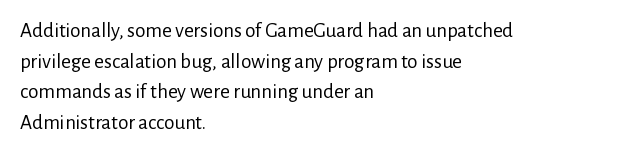
{"italic": "no", "bold": "no", "underline": "no", "align": "left", "line_spacing": "normal", "line_spacing_ratio": 1.46, "letter_spacing": "normal", "letter_spacing_em": 0.0, "glyph_px": 21}
